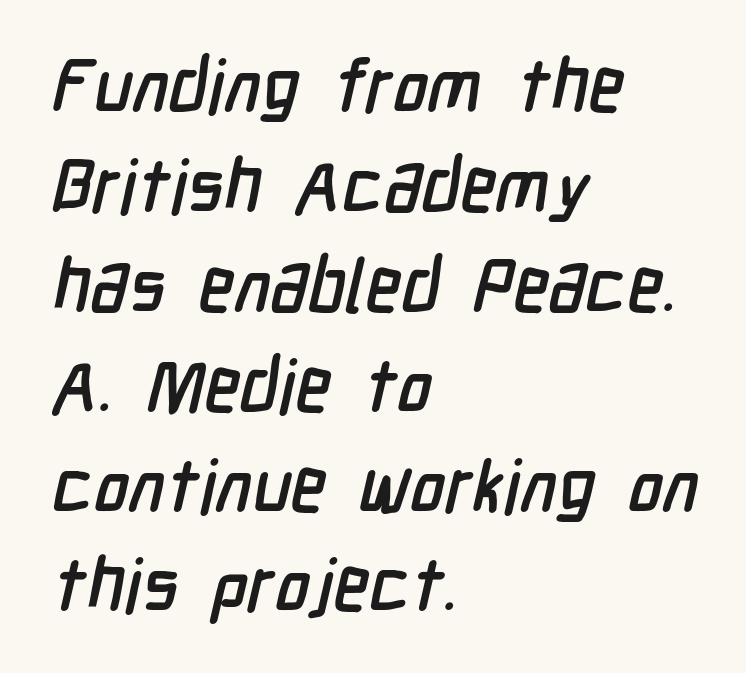
{"serif": "no", "width": "condensed", "stroke_contrast": "low", "x_height": "medium", "monospaced": "no", "underline": "no", "align": "left", "line_spacing": "normal", "line_spacing_ratio": 1.35, "letter_spacing": "normal", "letter_spacing_em": 0.0, "glyph_px": 74}
